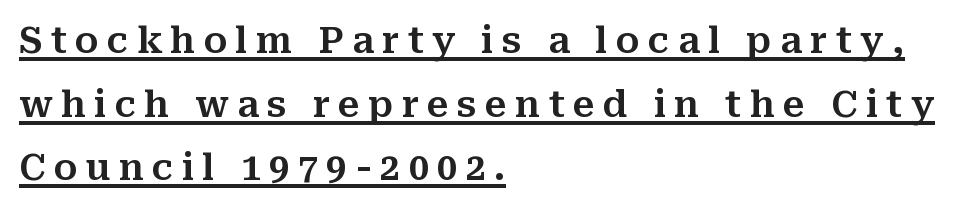
{"serif": "yes", "italic": "no", "width": "normal", "stroke_contrast": "medium", "x_height": "medium", "monospaced": "no", "underline": "yes", "align": "left", "line_spacing_ratio": 1.77, "letter_spacing": "wide", "letter_spacing_em": 0.23, "glyph_px": 36}
